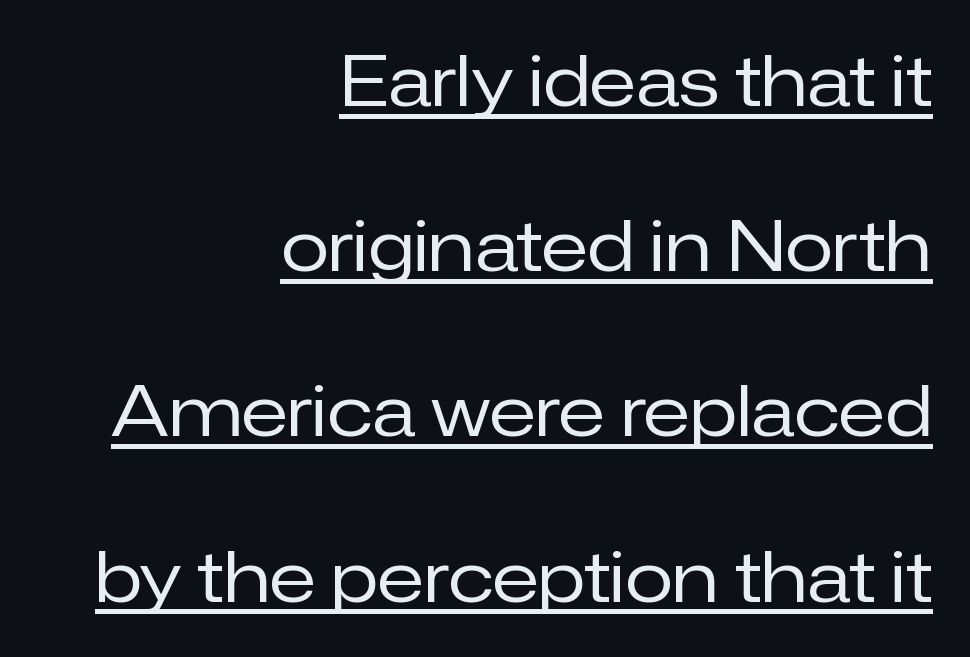
The image shows 70 px regular-weight sans-serif type, upright; set right-aligned, loose line spacing (2.36x), normal letter spacing, underlined; low stroke contrast and a medium x-height.
